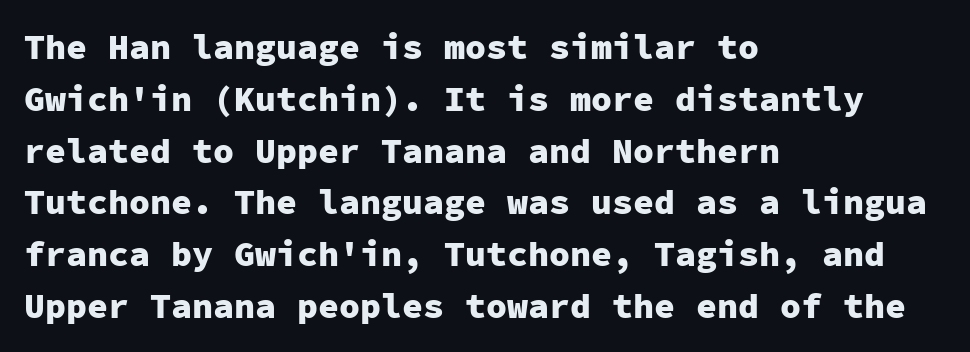
The image shows 35 px heavy sans-serif type, upright, monospaced; set left-aligned, normal line spacing (1.48x), normal letter spacing, not underlined; low stroke contrast and a medium x-height.
